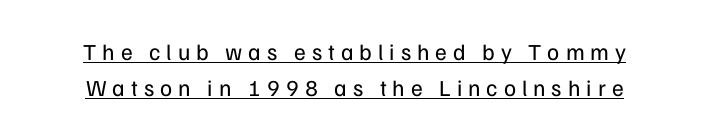
Q: Is the text bold? A: No.
Q: Is the text italic (slanted)? A: No, it is upright.
Q: Is the text underlined? A: Yes.
Q: Is the spacing between letters normal or unusually wide? A: Unusually wide.
Q: Is the spacing between lines tight, normal or loose? A: Normal.
